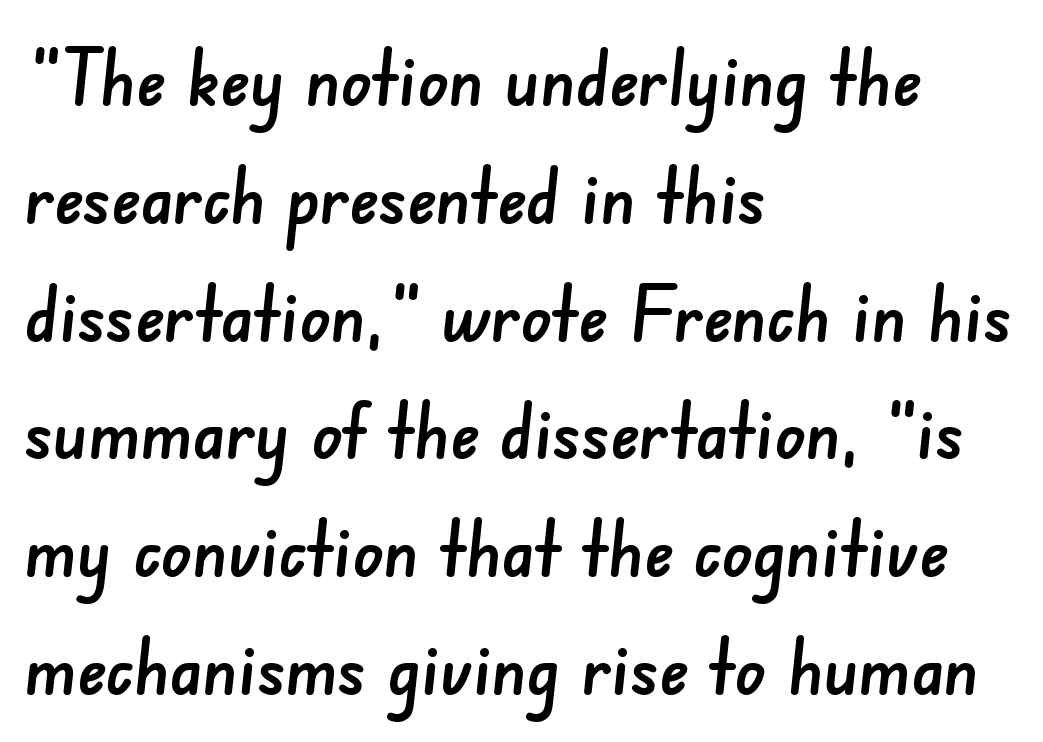
The image shows 77 px sans-serif type; set left-aligned, normal line spacing (1.53x), normal letter spacing, not underlined; low stroke contrast and a small x-height.
